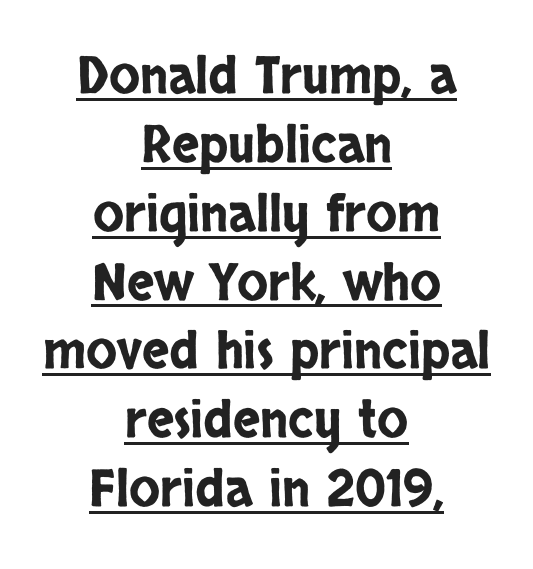
Each letter keeps its own natural width here, so spacing adapts to shape. Tracking here is standard; glyphs follow each other at the usual distance. In CSS terms this would be text-align: center. These lines are composed in type without serifs.
